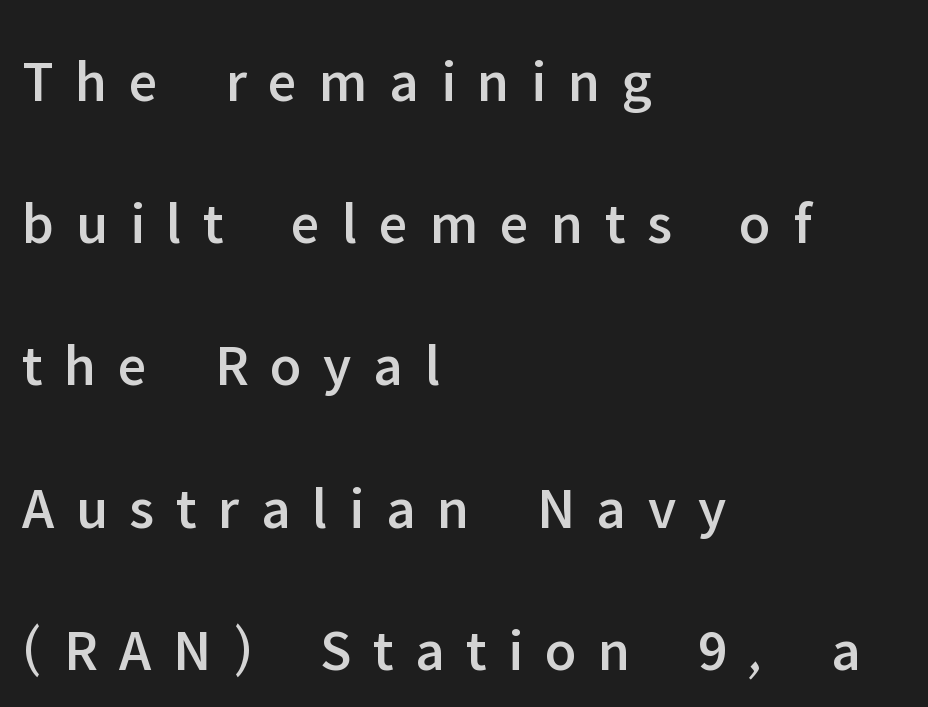
Check under the words: just untouched page. You can tell from the bare stems that sans-serif type was used. Note the varied advance widths — an 'i' is clearly narrower than an 'm'. Alignment: flush left.
